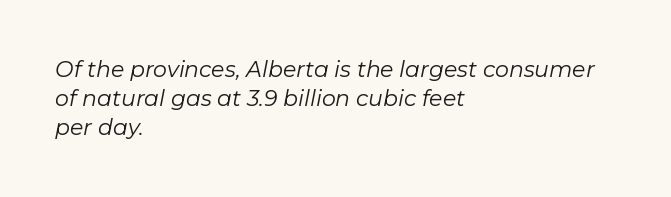
The image shows 22 px text type, italic (leaning right); set left-aligned, normal line spacing (1.32x), normal letter spacing, not underlined.
